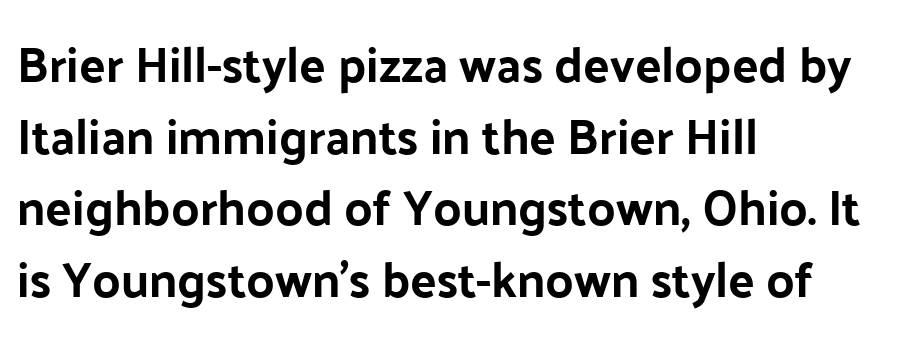
Nope, no serifs anywhere on these letters. Typeset ragged right — the left edge is the straight one. Posture: straight, roman, zero tilt. Weight: bold. Descenders hang freely into open space.
